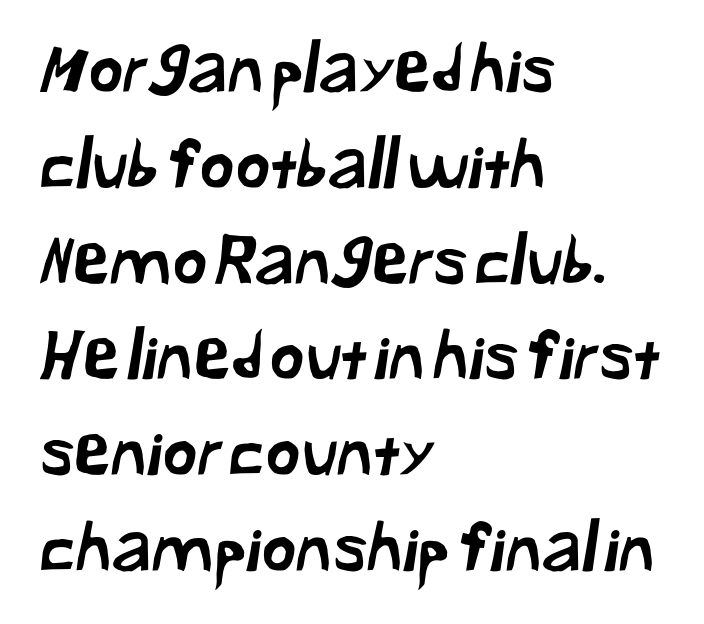
Honestly, the letter spacing is just normal — you wouldn't notice it. Check the space under the baseline: it is left empty. Note the varied advance widths — an 'i' is clearly narrower than an 'm'. Normally led — the rows are evenly, conventionally spaced.
